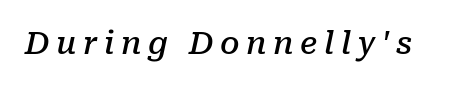
Words appear elongated and porous because spacing is wide. These words are printed semibold, heavier than regular yet not bold. Slant detected: the letters are inclined. Is this a fixed-width face? No — the glyphs have proportional, varying widths. A clean baseline with only descenders dipping below it. The text was rendered using a seriffed face with decorative stroke endings.
